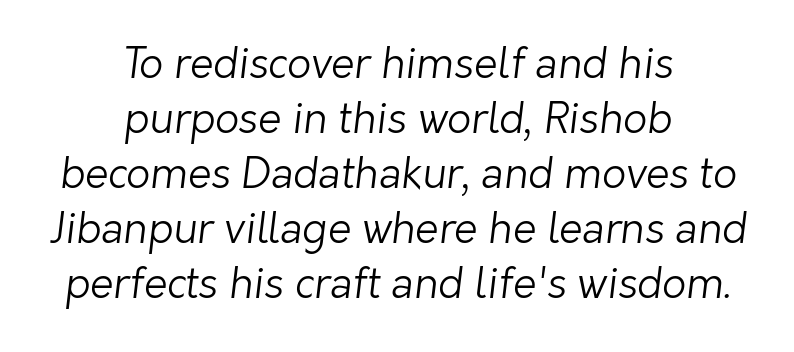
Q: Is the text bold? A: No.
Q: Is the typeface a serif or a sans-serif typeface? A: Sans-serif.
Q: Is the text underlined? A: No.
Q: How is the paragraph aligned? A: Centered.
Q: Is the spacing between letters normal or unusually wide? A: Normal.
Q: Is the spacing between lines tight, normal or loose? A: Normal.
Q: Width (condensed, normal, or wide)? A: Normal.
Q: Stroke contrast? A: Low.
Q: x-height? A: Medium.
Q: Monospaced? A: No.
